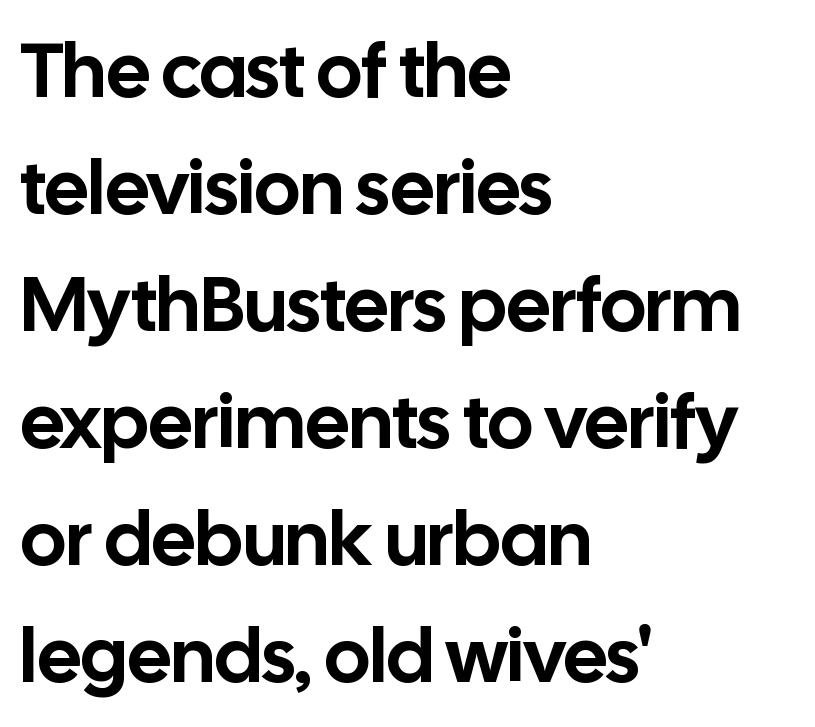
Q: Is the text italic (slanted)? A: No, it is upright.
Q: Is the typeface a serif or a sans-serif typeface? A: Sans-serif.
Q: Is the text underlined? A: No.
Q: How is the paragraph aligned? A: Left-aligned.
Q: Is the spacing between letters normal or unusually wide? A: Normal.
Q: Is the spacing between lines tight, normal or loose? A: Normal.
Q: Width (condensed, normal, or wide)? A: Normal.
Q: Stroke contrast? A: Low.
Q: x-height? A: Medium.
Q: Monospaced? A: No.
